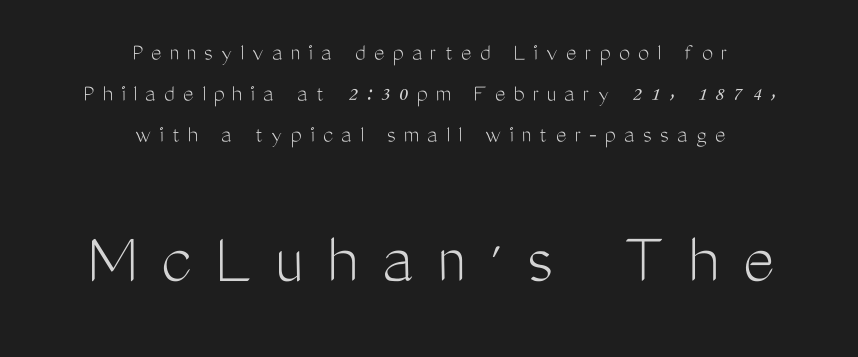
The emphasis by scale lands on block number two, below. These lines are rendered in a variable-pitch font. The glyphs in this specimen are sans serif. Each new line begins a customary step beneath the previous one.
